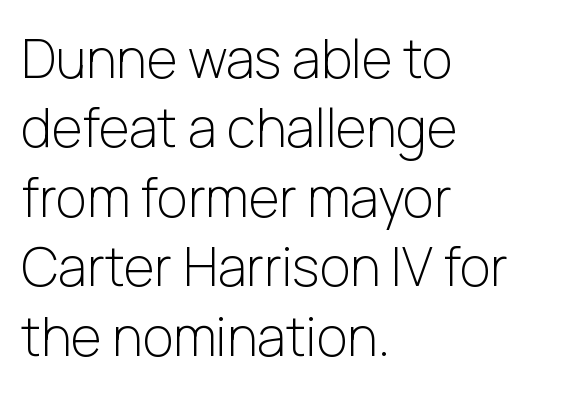
The passage shown stacks its lines at a standard gap. In CSS terms this would be text-align: left. Glance below the letters and you will spot only blank space. I'd call this a sans setting — the letters go barefoot. Letters have the restrained weight of plain body copy at most. Tall strokes in this sample are plumb rather than angled.
